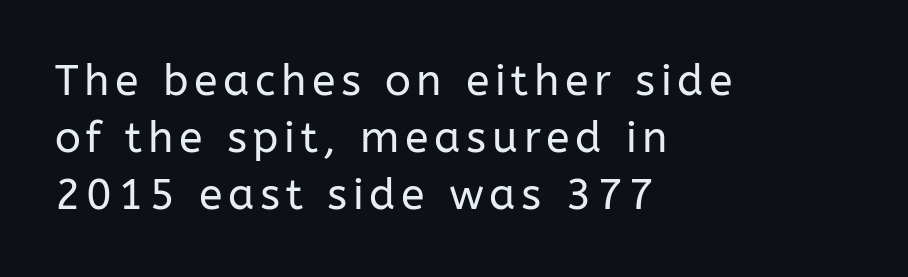
The image shows 43 px regular-weight sans-serif type, upright; set left-aligned, normal line spacing (1.33x), not underlined; low stroke contrast and a medium x-height.
